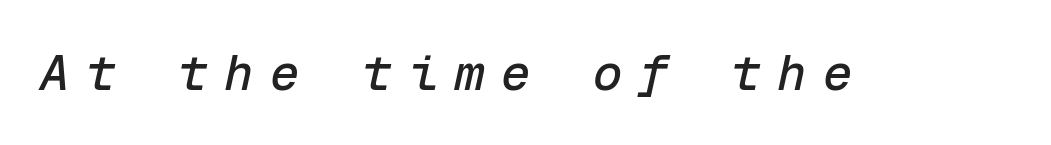
Looks like terminal output: every glyph gets an equal slot. The area under the type is left untouched. When letters slant like this, we call the style italic. The letters are spread apart with noticeably loose tracking.
